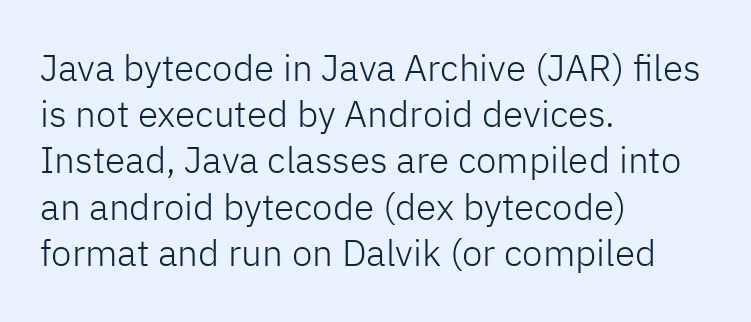
The image shows 37 px light sans-serif type, upright; set left-aligned, normal line spacing (1.25x), normal letter spacing, not underlined; low stroke contrast and a medium x-height.
